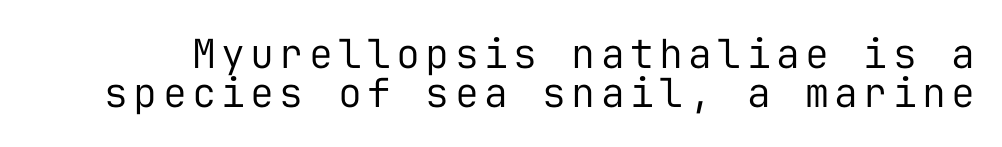
{"serif": "no", "italic": "no", "bold": "no", "weight": "regular", "width": "normal", "stroke_contrast": "low", "x_height": "medium", "monospaced": "yes", "underline": "no", "line_spacing": "tight", "line_spacing_ratio": 0.98, "glyph_px": 40}
